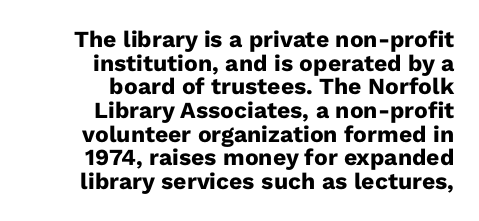
{"italic": "no", "bold": "yes", "underline": "no", "align": "right", "line_spacing": "tight", "line_spacing_ratio": 1.03, "letter_spacing": "normal", "letter_spacing_em": 0.0, "glyph_px": 23}
